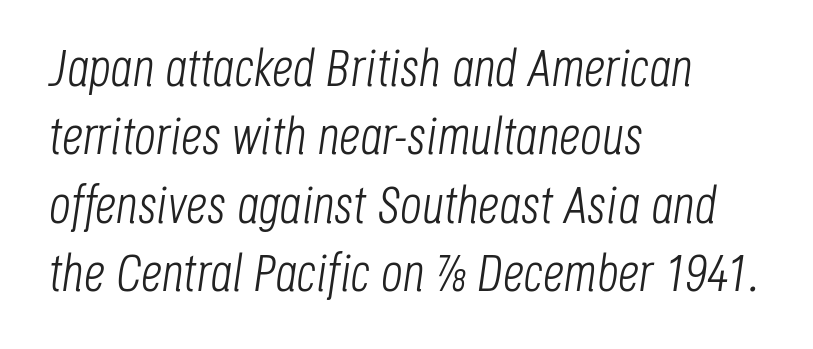
Character widths vary here, with narrow letters taking less room than wide ones. Rows of type keep a routine distance in the vertical direction. Every row of glyphs begins at an identical x-position on the left. Students, note that the glyphs here touch the page at normal intervals.
